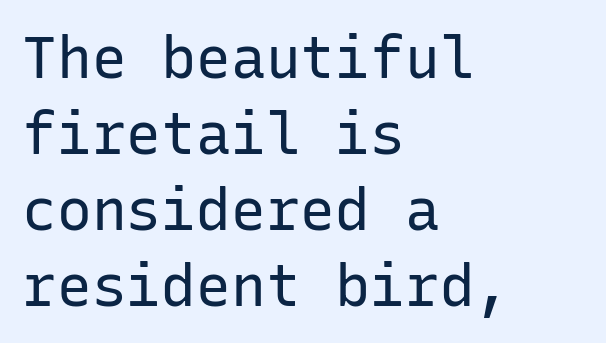
The image shows 58 px regular-weight sans-serif type, upright, monospaced; set left-aligned, normal line spacing (1.31x), normal letter spacing, not underlined; low stroke contrast and a medium x-height.
